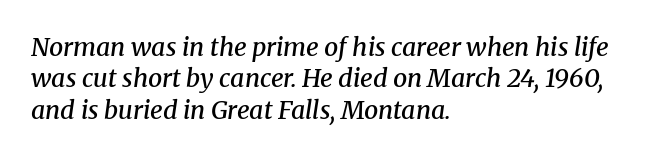
Q: Is the text bold? A: Semi-bold.
Q: Is the text italic (slanted)? A: Yes, it leans right by about 8 degrees.
Q: Is the text underlined? A: No.
Q: How is the paragraph aligned? A: Left-aligned.
Q: Is the spacing between letters normal or unusually wide? A: Normal.
Q: Is the spacing between lines tight, normal or loose? A: Normal.
